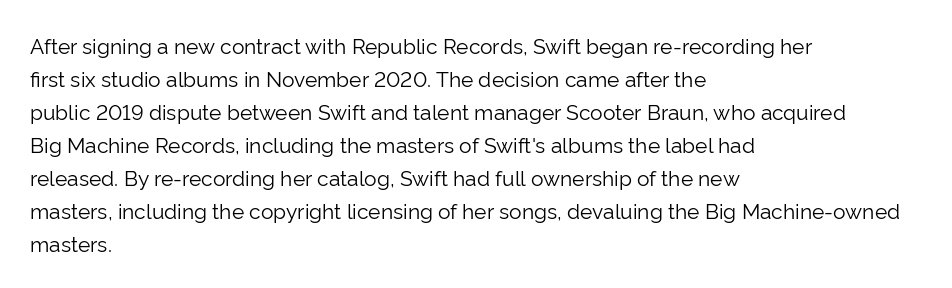
No italicization has been applied; the sample stays upright. This rendering features lettering with no underline. Summary of weight: not heavy and not bold. The typesetter chose a ragged-right arrangement here. The vertical gap from one line to the next is medium.
